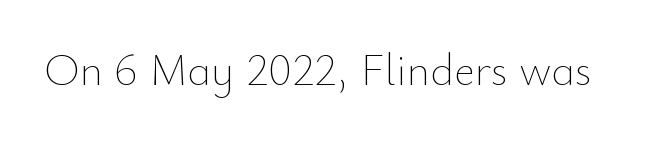
{"italic": "no", "bold": "no", "weight": "thin", "width": "normal", "stroke_contrast": "low", "x_height": "small", "monospaced": "no", "underline": "no", "letter_spacing": "normal", "letter_spacing_em": 0.0, "glyph_px": 45}
